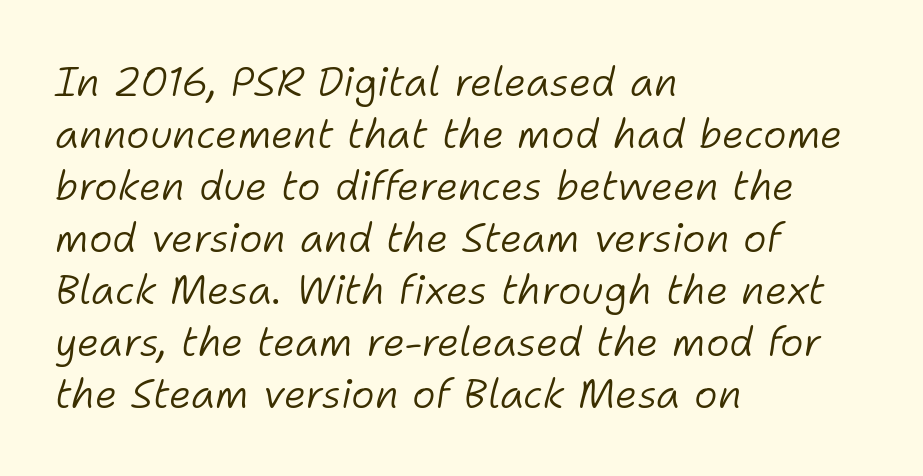
{"italic": "yes", "lean": "right", "slant_degrees": 11, "bold": "no", "weight": "light", "width": "normal", "stroke_contrast": "low", "x_height": "medium", "monospaced": "no", "underline": "no", "align": "left", "line_spacing": "normal", "line_spacing_ratio": 1.3, "letter_spacing": "normal", "letter_spacing_em": 0.0, "glyph_px": 40}
